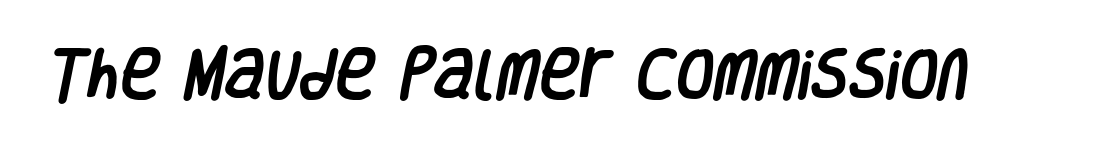
{"serif": "no", "width": "condensed", "stroke_contrast": "low", "x_height": "large", "monospaced": "no", "underline": "no", "letter_spacing": "normal", "letter_spacing_em": 0.0, "glyph_px": 55}
